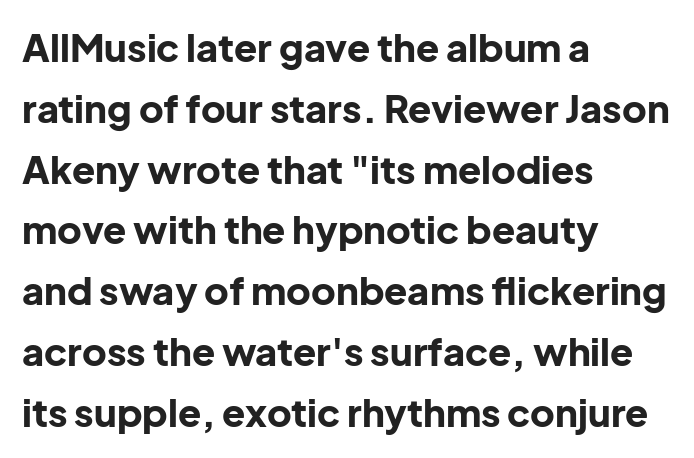
{"serif": "no", "italic": "no", "bold": "yes", "weight": "bold", "width": "normal", "stroke_contrast": "low", "x_height": "medium", "monospaced": "no", "underline": "no", "align": "left", "line_spacing": "normal", "line_spacing_ratio": 1.6, "letter_spacing": "normal", "letter_spacing_em": 0.0, "glyph_px": 38}
